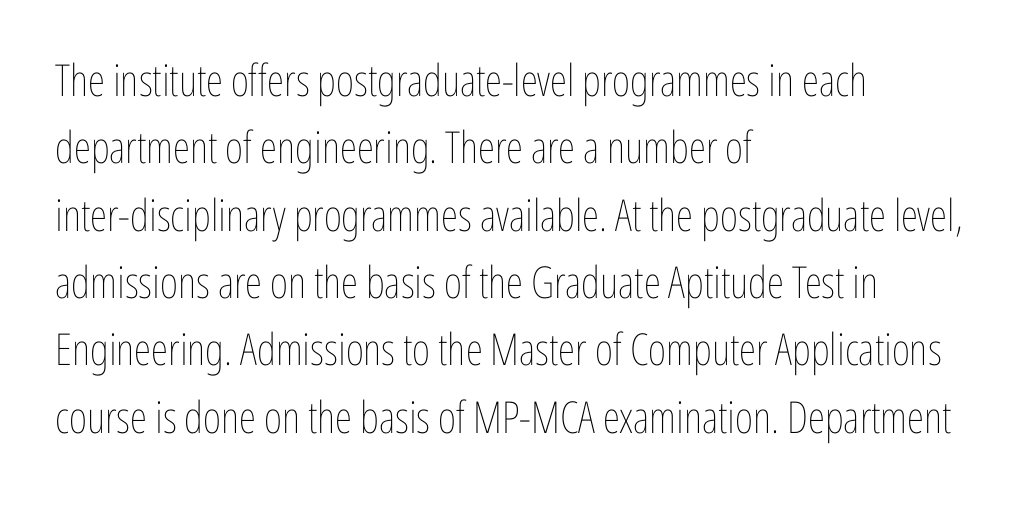
Q: Is the text bold? A: No.
Q: Is the text italic (slanted)? A: No, it is upright.
Q: Is the text underlined? A: No.
Q: How is the paragraph aligned? A: Left-aligned.
Q: Is the spacing between letters normal or unusually wide? A: Normal.
Q: Is the spacing between lines tight, normal or loose? A: Normal.
Q: Width (condensed, normal, or wide)? A: Condensed.
Q: Stroke contrast? A: Low.
Q: x-height? A: Medium.
Q: Monospaced? A: No.
